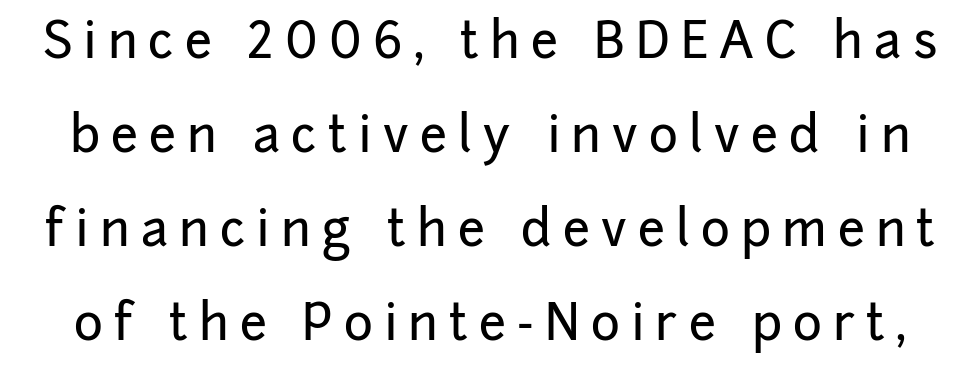
The image shows 49 px sans-serif type, upright; set loose line spacing (1.92x), unusually wide letter spacing (+0.23 em), not underlined; low stroke contrast and a medium x-height.
